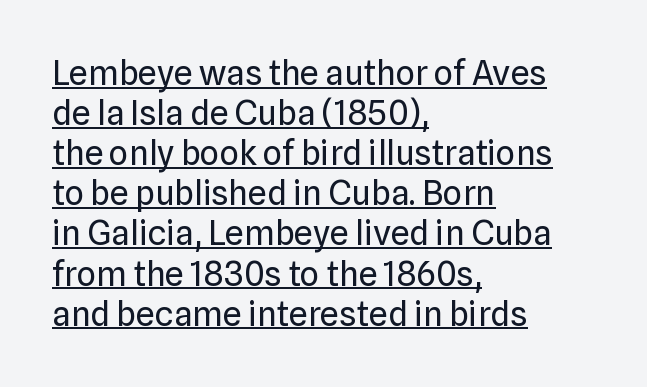
No letter is thick-stroked: the sample isn't bold. Each line starts at the same left margin while the right side varies. The specimen reads as upright at a glance. Each line of the rendering has a horizontal stroke beneath the glyphs. A typesetter would call this proportional, since set widths differ per character. Between one letter and the next there's only the usual sliver of space.
